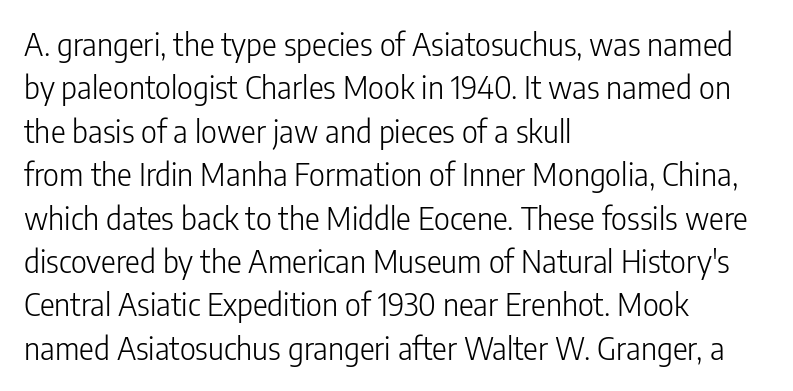
Q: Is the text bold? A: No.
Q: Is the text italic (slanted)? A: No, it is upright.
Q: Is the typeface a serif or a sans-serif typeface? A: Sans-serif.
Q: Is the text underlined? A: No.
Q: How is the paragraph aligned? A: Left-aligned.
Q: Is the spacing between letters normal or unusually wide? A: Normal.
Q: Is the spacing between lines tight, normal or loose? A: Normal.
Q: Width (condensed, normal, or wide)? A: Condensed.
Q: Stroke contrast? A: Low.
Q: x-height? A: Medium.
Q: Monospaced? A: No.
